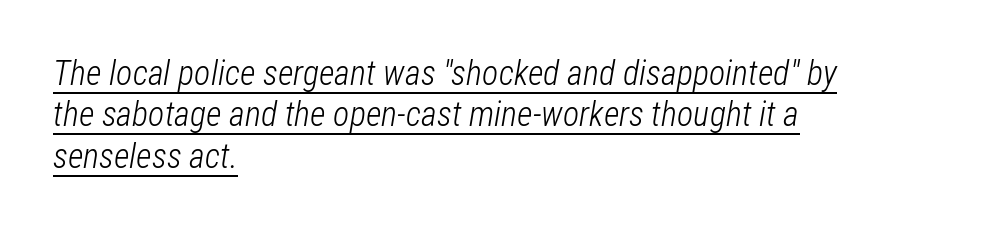
The image shows 34 px light, condensed type, italic (leaning right); set left-aligned, line spacing 1.22x, normal letter spacing, underlined; low stroke contrast and a medium x-height.
